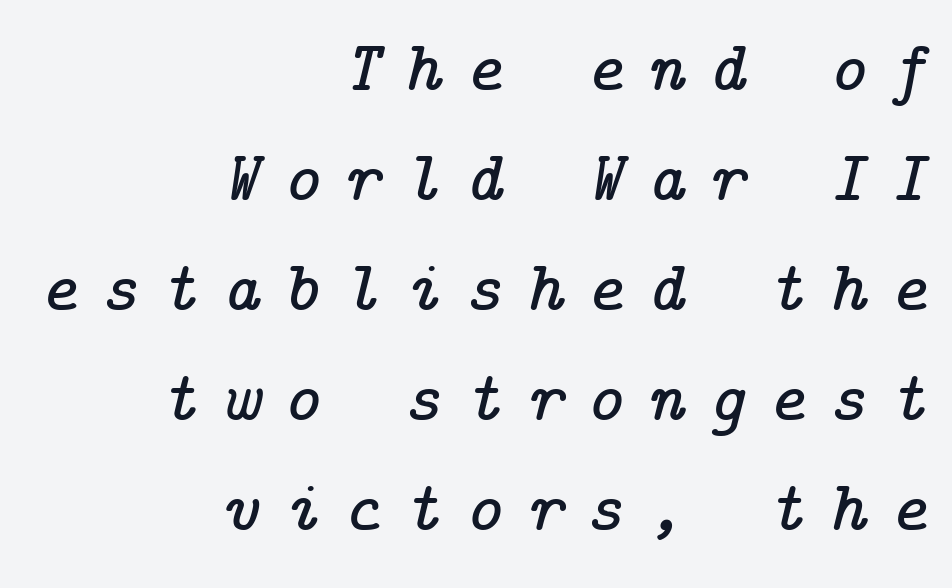
The image shows 71 px serif type, italic (leaning right); set right-aligned, normal line spacing (1.55x), unusually wide letter spacing (+0.33 em), not underlined; low stroke contrast and a medium x-height.
